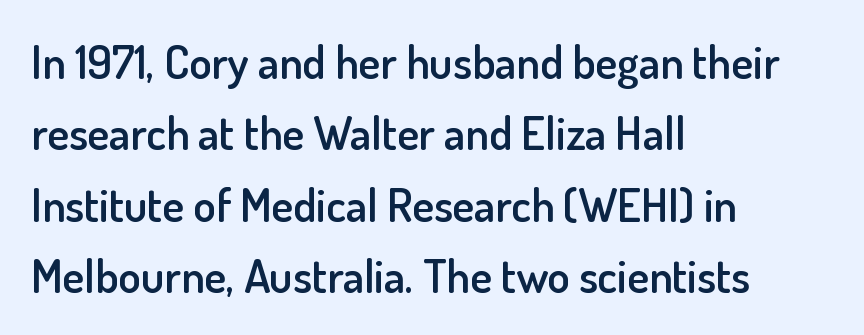
Semibold letterforms, between regular and bold. The typesetter chose a ragged-right arrangement here. Every stem runs plumb, perpendicular to the baseline. How are the letters spaced? Ordinarily, with no added tracking. The face used here is proportionally spaced, like ordinary book or web type.
